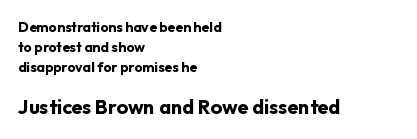
The ragged edge is on the right, which tells us the setting is flush left. This sample uses plain, unmodified letter spacing. Anything drawn beneath the words? Only blank space. These lines were composed using upright roman letters.
